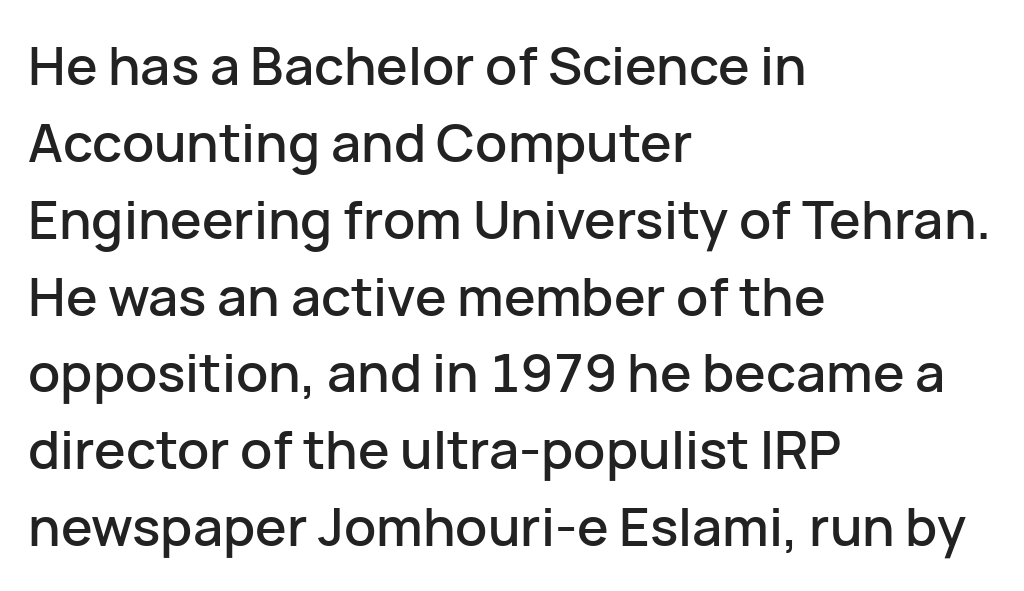
Q: Is the text italic (slanted)? A: No, it is upright.
Q: Is the typeface a serif or a sans-serif typeface? A: Sans-serif.
Q: Is the text underlined? A: No.
Q: How is the paragraph aligned? A: Left-aligned.
Q: Is the spacing between letters normal or unusually wide? A: Normal.
Q: Is the spacing between lines tight, normal or loose? A: Normal.
Q: Width (condensed, normal, or wide)? A: Normal.
Q: Stroke contrast? A: Low.
Q: x-height? A: Medium.
Q: Monospaced? A: No.
